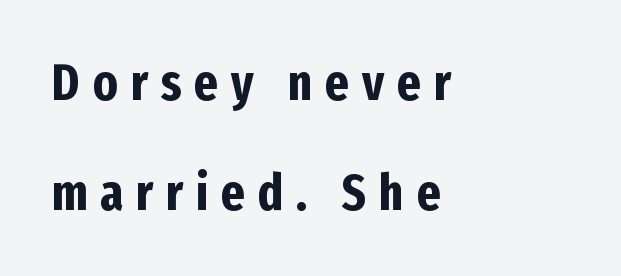
Q: Is the text bold? A: Yes.
Q: Is the text italic (slanted)? A: No, it is upright.
Q: Is the typeface a serif or a sans-serif typeface? A: Sans-serif.
Q: Is the text underlined? A: No.
Q: How is the paragraph aligned? A: Left-aligned.
Q: Is the spacing between letters normal or unusually wide? A: Unusually wide.
Q: Is the spacing between lines tight, normal or loose? A: Loose.
Q: Width (condensed, normal, or wide)? A: Condensed.
Q: Stroke contrast? A: Low.
Q: x-height? A: Medium.
Q: Monospaced? A: No.
